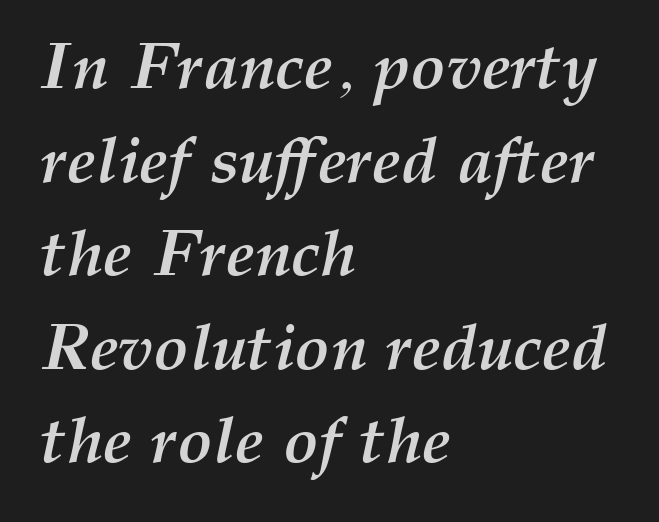
{"italic": "yes", "lean": "right", "slant_degrees": 12, "bold": "yes", "weight": "semibold", "width": "normal", "stroke_contrast": "medium", "x_height": "medium", "monospaced": "no", "underline": "no", "align": "left", "line_spacing": "normal", "line_spacing_ratio": 1.44, "letter_spacing": "normal", "letter_spacing_em": 0.0, "glyph_px": 65}
